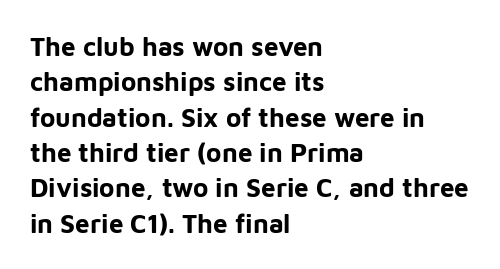
Q: Is the text bold? A: Yes.
Q: Is the text italic (slanted)? A: No, it is upright.
Q: Is the text underlined? A: No.
Q: How is the paragraph aligned? A: Left-aligned.
Q: Is the spacing between letters normal or unusually wide? A: Normal.
Q: Is the spacing between lines tight, normal or loose? A: Normal.
